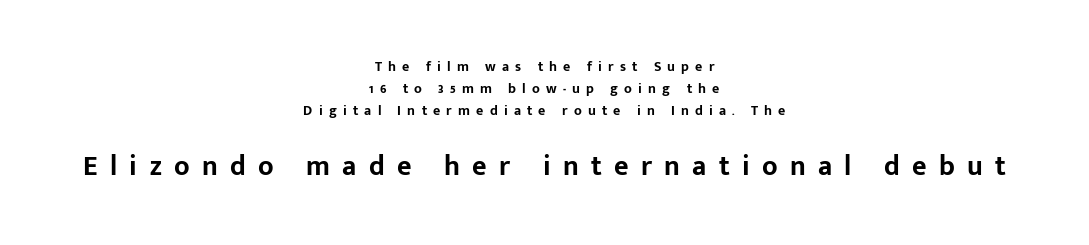
The image shows 28 px bold sans-serif type, upright; set centered, normal line spacing (1.56x), unusually wide letter spacing (+0.44 em), not underlined; the second (bottom) block is 2.0x larger; low stroke contrast and a medium x-height.
